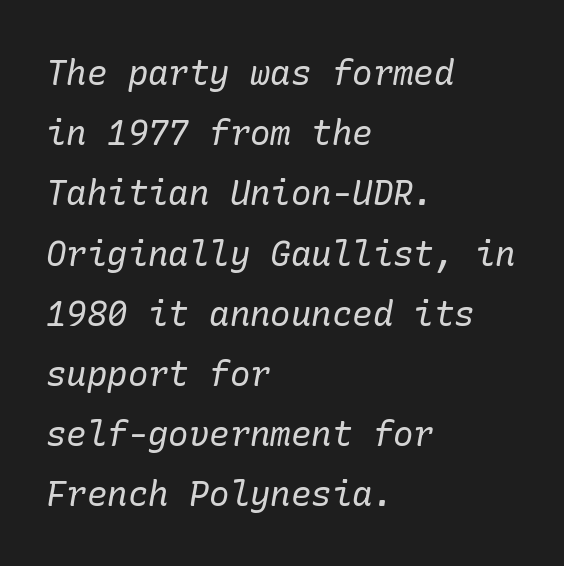
{"italic": "yes", "lean": "right", "slant_degrees": 10, "bold": "no", "weight": "regular", "width": "normal", "stroke_contrast": "low", "x_height": "medium", "underline": "no", "align": "left", "line_spacing_ratio": 1.77, "letter_spacing": "normal", "letter_spacing_em": 0.0, "glyph_px": 34}
